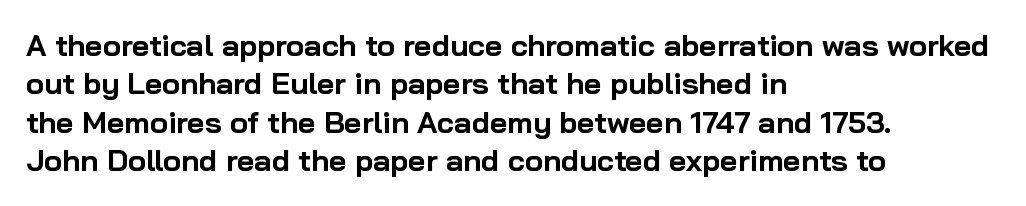
{"serif": "no", "italic": "no", "bold": "yes", "weight": "bold", "width": "normal", "stroke_contrast": "low", "x_height": "medium", "monospaced": "no", "underline": "no", "align": "left", "line_spacing": "normal", "line_spacing_ratio": 1.28, "letter_spacing": "normal", "letter_spacing_em": 0.0, "glyph_px": 30}
